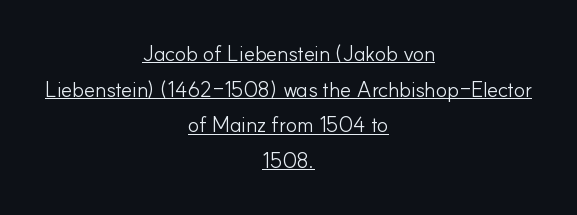
{"italic": "no", "bold": "no", "underline": "yes", "align": "center", "line_spacing": "normal", "line_spacing_ratio": 1.7, "letter_spacing": "normal", "letter_spacing_em": 0.0, "glyph_px": 21}
